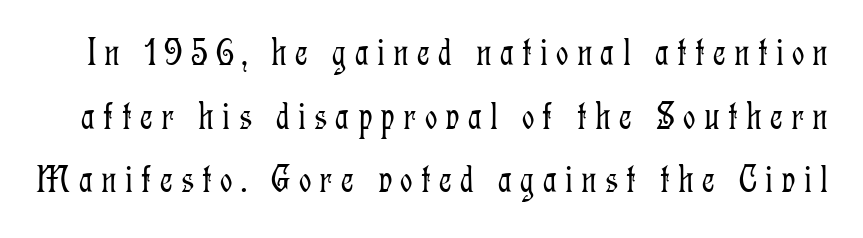
Q: Is the text bold? A: No.
Q: Is the text italic (slanted)? A: No, it is upright.
Q: Is the typeface a serif or a sans-serif typeface? A: Serif.
Q: Is the text underlined? A: No.
Q: Is the spacing between letters normal or unusually wide? A: Unusually wide.
Q: Is the spacing between lines tight, normal or loose? A: Normal.
Q: Width (condensed, normal, or wide)? A: Condensed.
Q: Stroke contrast? A: Low.
Q: x-height? A: Medium.
Q: Monospaced? A: No.
